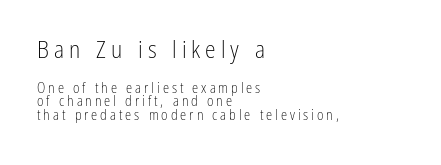
Q: Is the text bold? A: No.
Q: Is the text italic (slanted)? A: No, it is upright.
Q: Is the text underlined? A: No.
Q: How is the paragraph aligned? A: Left-aligned.
Q: Is the spacing between letters normal or unusually wide? A: Unusually wide.
Q: Is the spacing between lines tight, normal or loose? A: Tight.
Q: Which block of text is set in a larger size, the first (top) or the second (bottom)? A: The first (top) one.
